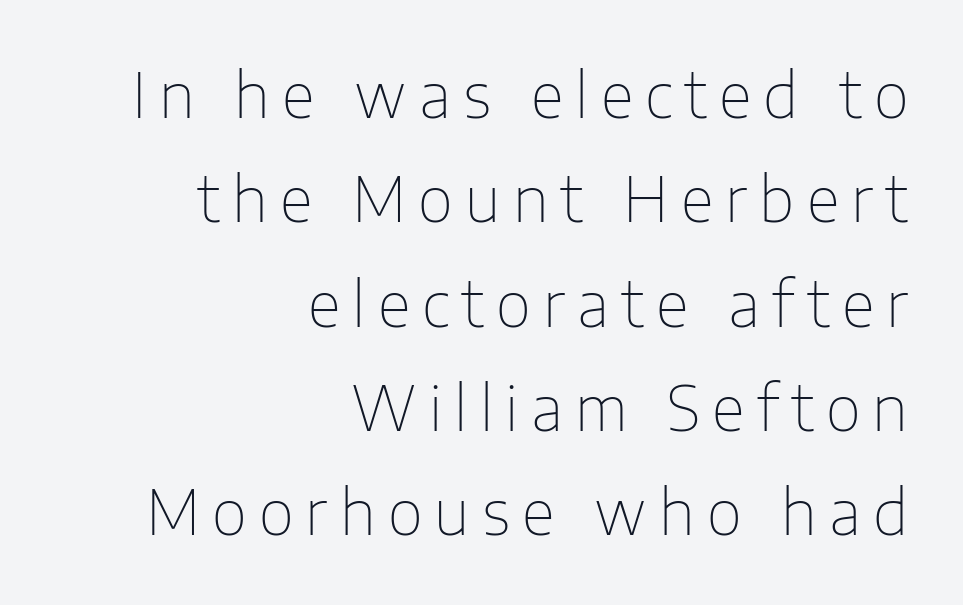
Q: Is the text bold? A: No.
Q: Is the text italic (slanted)? A: No, it is upright.
Q: Is the typeface a serif or a sans-serif typeface? A: Sans-serif.
Q: Is the text underlined? A: No.
Q: How is the paragraph aligned? A: Right-aligned.
Q: Is the spacing between letters normal or unusually wide? A: Unusually wide.
Q: Width (condensed, normal, or wide)? A: Normal.
Q: Stroke contrast? A: Low.
Q: x-height? A: Medium.
Q: Monospaced? A: No.
